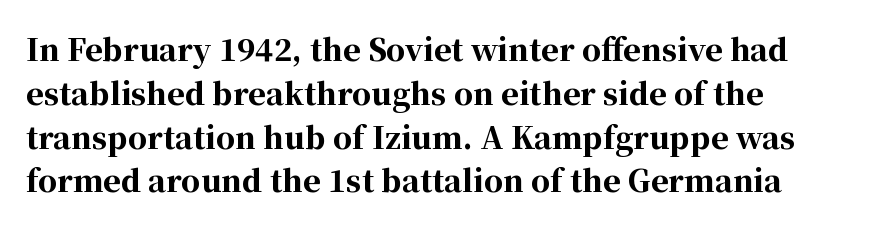
The image shows 30 px bold serif type, upright; set left-aligned, normal line spacing (1.46x), normal letter spacing, not underlined; high stroke contrast and a medium x-height.
